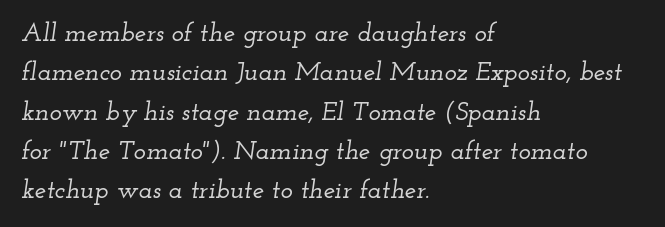
The image shows 26 px text type, italic (leaning right); set left-aligned, normal line spacing (1.51x), normal letter spacing, not underlined.
